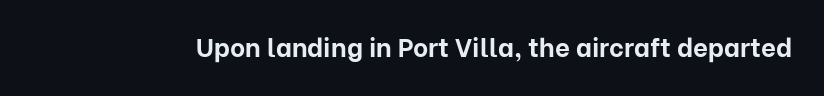
Only glyphs here, with clear space below each row. Rendered with straight, roman letterforms. The glyphs have the mass of a bold cut. Observe the ordinary spacing: letters are neighbours, not strangers.
